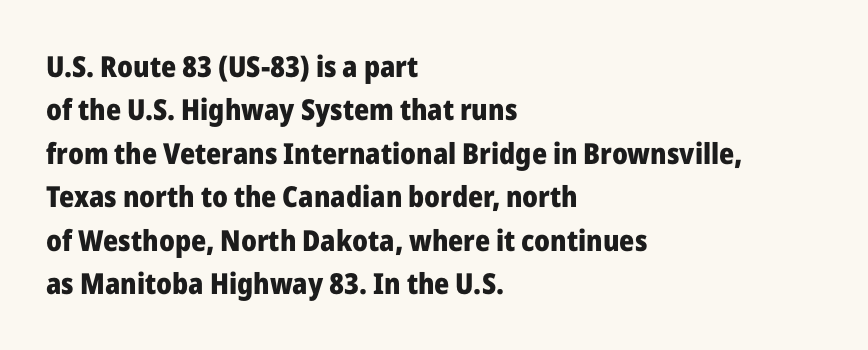
Q: Is the text bold? A: Yes.
Q: Is the text italic (slanted)? A: No, it is upright.
Q: Is the typeface a serif or a sans-serif typeface? A: Sans-serif.
Q: Is the text underlined? A: No.
Q: How is the paragraph aligned? A: Left-aligned.
Q: Is the spacing between letters normal or unusually wide? A: Normal.
Q: Is the spacing between lines tight, normal or loose? A: Normal.
Q: Width (condensed, normal, or wide)? A: Normal.
Q: Stroke contrast? A: Low.
Q: x-height? A: Medium.
Q: Monospaced? A: No.
